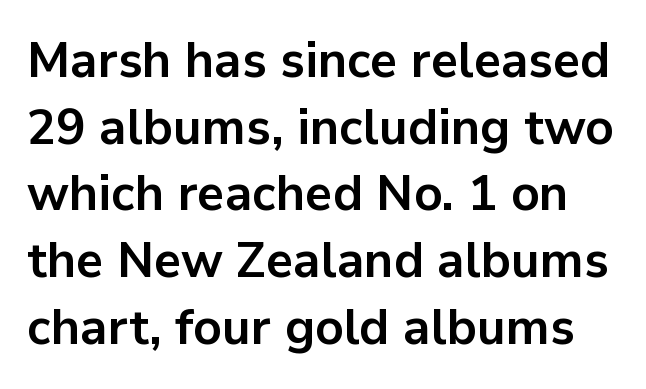
{"serif": "no", "italic": "no", "bold": "yes", "weight": "bold", "width": "normal", "stroke_contrast": "low", "x_height": "medium", "monospaced": "no", "underline": "no", "line_spacing": "normal", "line_spacing_ratio": 1.36, "letter_spacing": "normal", "letter_spacing_em": 0.0, "glyph_px": 49}
